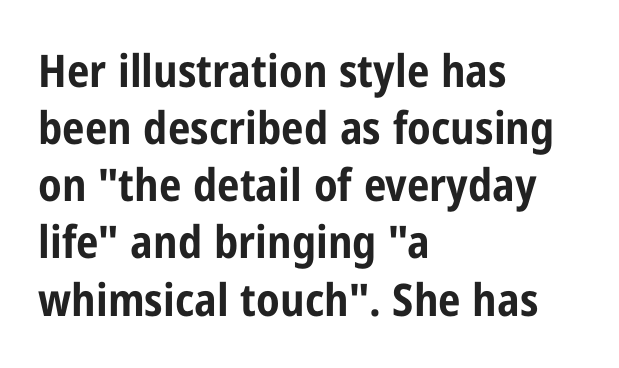
Classification — sans serif. Is the block centered? No — it sits flush against the left margin. Stroke thickness is high; the sample reads as a true bold. Students, observe: this is what conventionally led text looks like. The lettering holds an erect, upright posture throughout.
